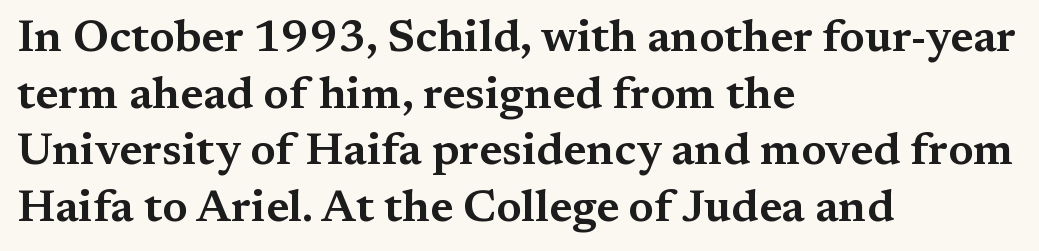
Is the letter spacing exaggerated? No — it looks like the ordinary default. Evenly set lines give the paragraph a standard silhouette. This sample is left-justified, so line endings fall wherever the words run out. The typeface chosen for these lines features serifs. Looks like regular typesetting: each glyph gets only the width it needs. Rule under the text: the space is simply empty.
